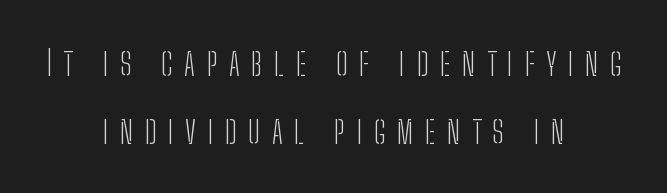
Each letter's strokes conclude bluntly, with no projecting serifs. A typesetter would call this proportional, since set widths differ per character. Centered paragraph, ragged on both sides. This reads as an unemphasized weight, regular at the heaviest. If you measured baseline to baseline, you'd find a long distance.
